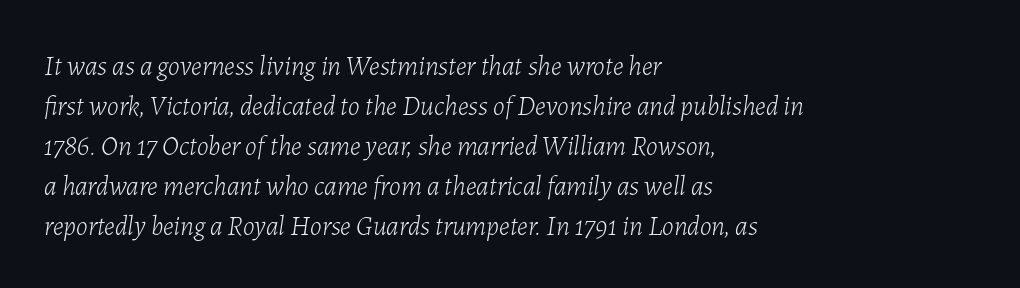
If you drew a ruler down the left edge, every line would touch it. Short note: letters normally spaced. The lettering tilts uniformly, giving the passage an italic look. What's the leading like? Ordinary, nothing unusual.
